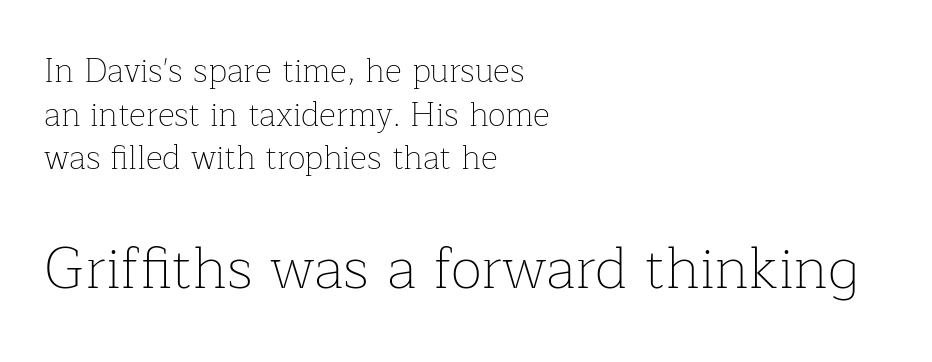
{"serif": "yes", "italic": "no", "bold": "no", "weight": "thin", "width": "normal", "stroke_contrast": "low", "x_height": "medium", "monospaced": "no", "underline": "no", "align": "left", "line_spacing": "normal", "line_spacing_ratio": 1.32, "letter_spacing": "normal", "letter_spacing_em": 0.0, "larger_block": "second", "size_ratio": 1.76, "glyph_px": 58}
